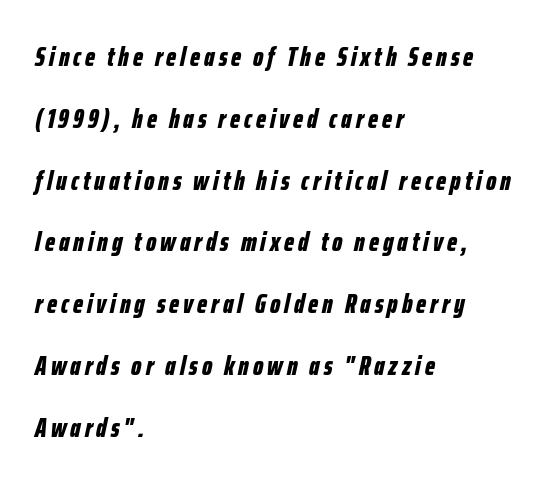
{"italic": "yes", "lean": "right", "slant_degrees": 12, "bold": "yes", "underline": "no", "align": "left", "line_spacing": "loose", "line_spacing_ratio": 2.29, "glyph_px": 27}
